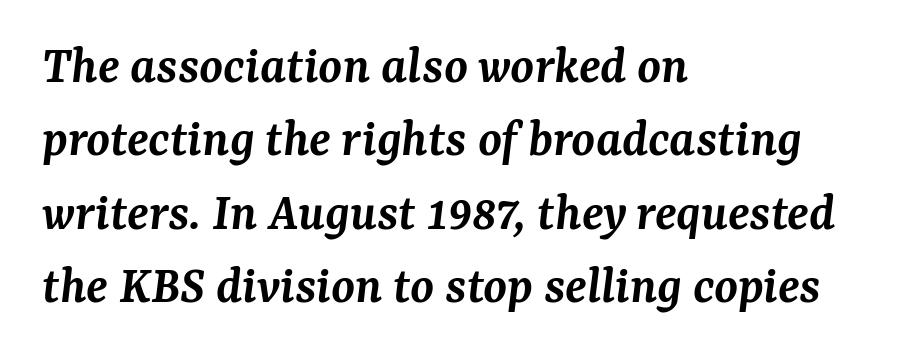
{"serif": "yes", "italic": "yes", "lean": "right", "slant_degrees": 7, "bold": "semi", "weight": "semibold", "width": "normal", "stroke_contrast": "medium", "x_height": "medium", "monospaced": "no", "underline": "no", "align": "left", "line_spacing": "normal", "line_spacing_ratio": 1.36, "letter_spacing": "normal", "letter_spacing_em": 0.0, "glyph_px": 54}
